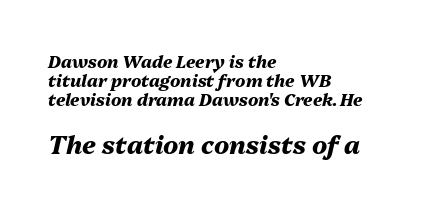
Words appear dense and cohesive because spacing is normal. Regarding leading, the lines here are crowded together. Small over large — that's the arrangement of the two blocks here. Thick stems and heavy bowls — unmistakably bold. The rendering anchors every line to the left-hand side. Nobody drew a line under any word here.
